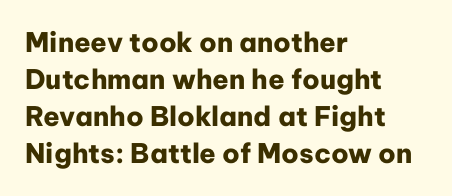
The image shows 27 px bold type, upright; set left-aligned, normal line spacing (1.37x), normal letter spacing, not underlined.
